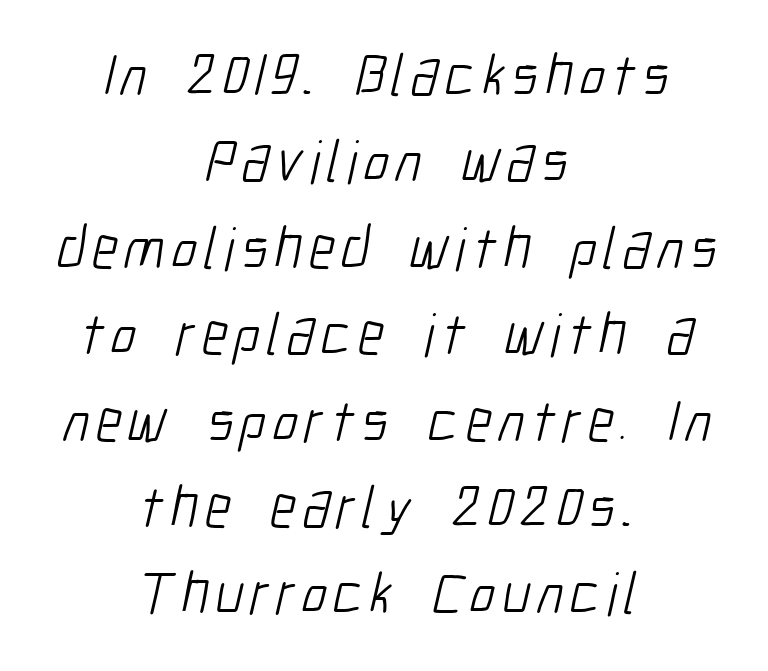
Q: Is the text bold? A: No.
Q: Is the typeface a serif or a sans-serif typeface? A: Sans-serif.
Q: Is the text underlined? A: No.
Q: How is the paragraph aligned? A: Centered.
Q: Is the spacing between lines tight, normal or loose? A: Normal.
Q: Width (condensed, normal, or wide)? A: Condensed.
Q: Stroke contrast? A: Low.
Q: x-height? A: Medium.
Q: Monospaced? A: No.
